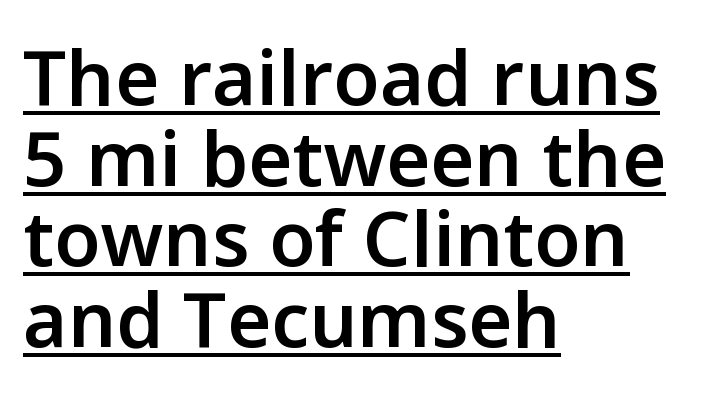
{"serif": "no", "italic": "no", "bold": "semi", "weight": "semibold", "width": "normal", "stroke_contrast": "low", "x_height": "medium", "monospaced": "no", "underline": "yes", "align": "left", "line_spacing": "tight", "line_spacing_ratio": 1.06, "letter_spacing": "normal", "letter_spacing_em": 0.0, "glyph_px": 76}
